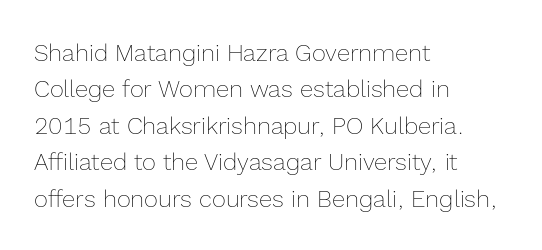
Q: Is the text bold? A: No.
Q: Is the text italic (slanted)? A: No, it is upright.
Q: Is the text underlined? A: No.
Q: How is the paragraph aligned? A: Left-aligned.
Q: Is the spacing between letters normal or unusually wide? A: Normal.
Q: Is the spacing between lines tight, normal or loose? A: Normal.
